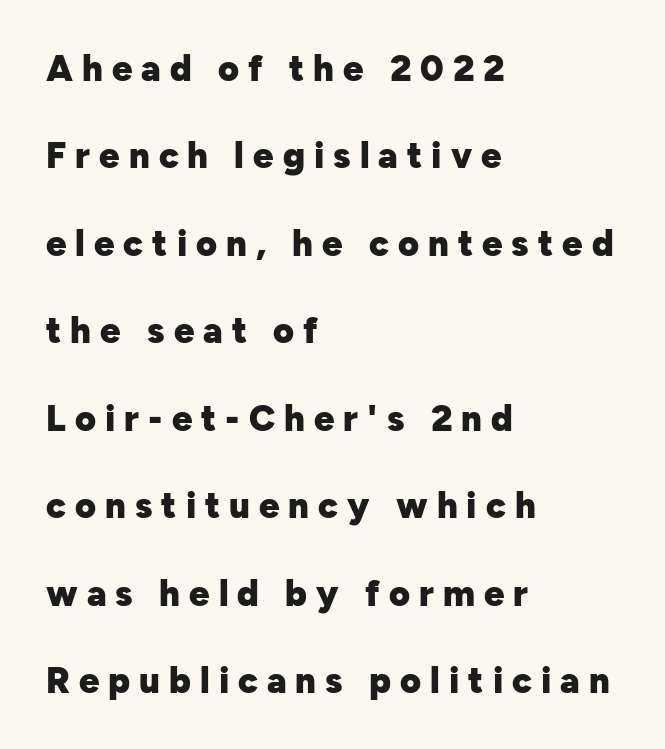
The image shows 36 px heavy sans-serif type, upright; set left-aligned, loose line spacing (2.43x), unusually wide letter spacing (+0.25 em), not underlined; low stroke contrast and a medium x-height.
